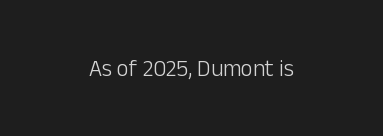
Q: Is the text bold? A: No.
Q: Is the text italic (slanted)? A: No, it is upright.
Q: Is the text underlined? A: No.
Q: How is the paragraph aligned? A: Centered.
Q: Is the spacing between letters normal or unusually wide? A: Normal.
